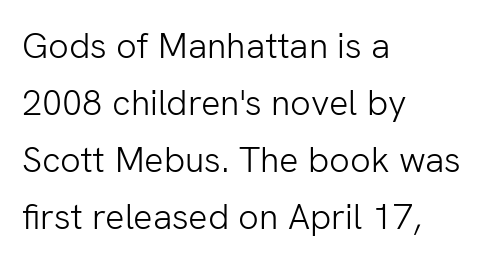
The image shows 36 px light sans-serif type, upright; set left-aligned, normal line spacing (1.58x), normal letter spacing, not underlined; low stroke contrast and a medium x-height.
